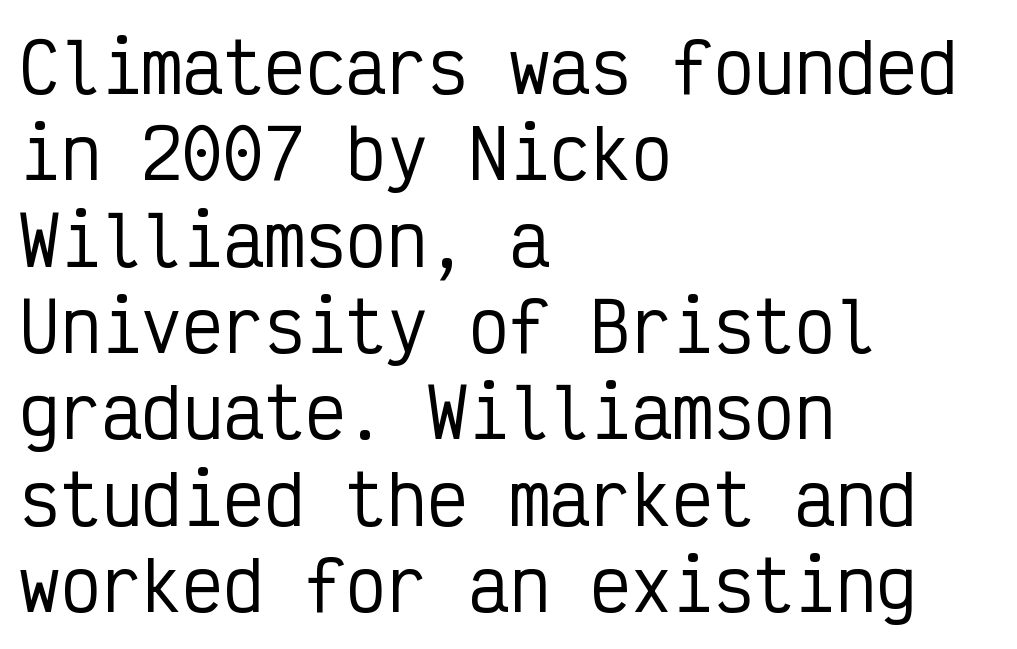
The image shows 68 px condensed sans-serif type, upright, monospaced; set left-aligned, normal line spacing (1.27x), normal letter spacing, not underlined; low stroke contrast and a medium x-height.
